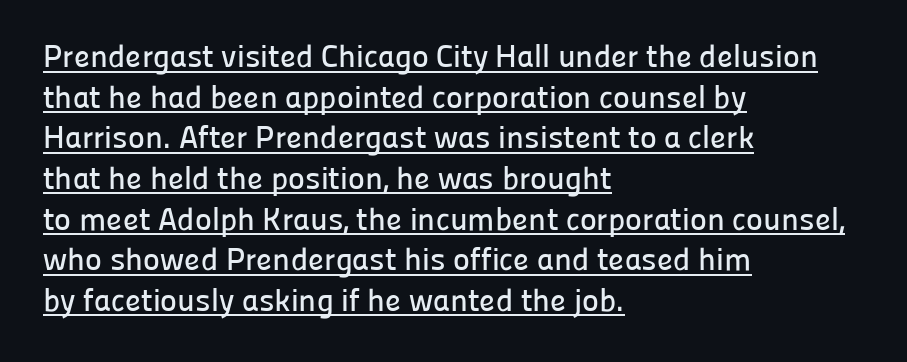
The image shows 32 px sans-serif type, upright; set left-aligned, normal line spacing (1.27x), normal letter spacing, underlined; low stroke contrast and a medium x-height.
